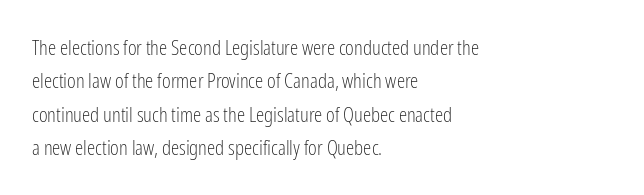
How would I describe the line gaps? Plain and ordinary. Weight: in the light-to-regular range. The type is set solid horizontally, with unmodified tracking. The lines are quadded left.
